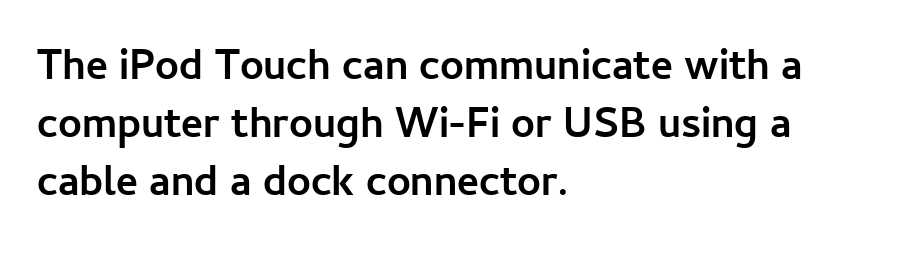
{"serif": "no", "italic": "no", "bold": "yes", "weight": "semibold", "width": "normal", "stroke_contrast": "low", "x_height": "medium", "monospaced": "no", "underline": "no", "align": "left", "line_spacing": "normal", "line_spacing_ratio": 1.38, "letter_spacing": "normal", "letter_spacing_em": 0.0, "glyph_px": 42}
